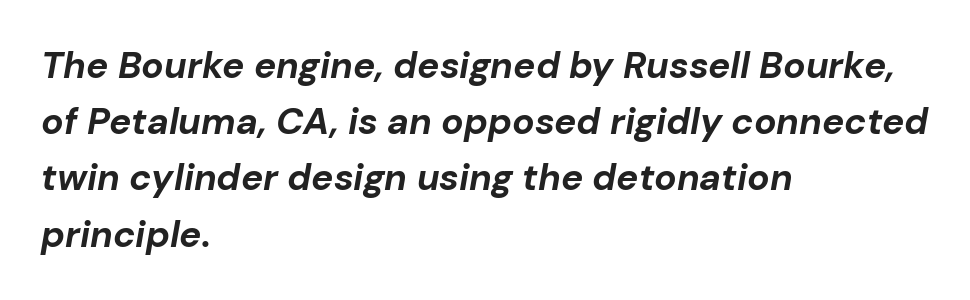
Q: Is the text bold? A: Yes.
Q: Is the text italic (slanted)? A: Yes, it leans right by about 10 degrees.
Q: Is the text underlined? A: No.
Q: How is the paragraph aligned? A: Left-aligned.
Q: Is the spacing between letters normal or unusually wide? A: Normal.
Q: Is the spacing between lines tight, normal or loose? A: Normal.
Q: Width (condensed, normal, or wide)? A: Normal.
Q: Stroke contrast? A: Low.
Q: x-height? A: Medium.
Q: Monospaced? A: No.
